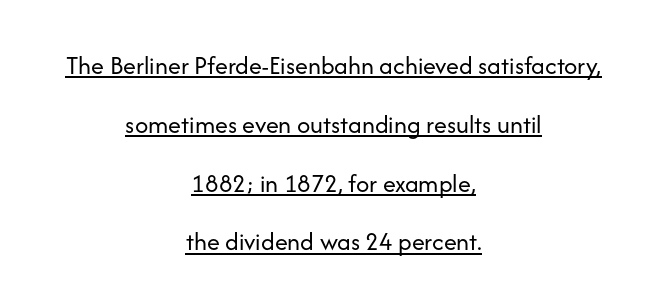
The image shows 26 px text type, upright; set centered, loose line spacing (2.26x), normal letter spacing, underlined.
